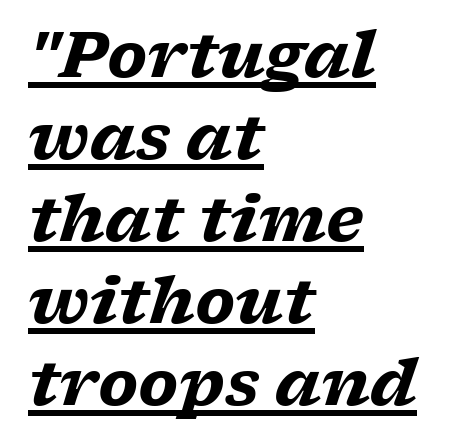
Horizontal bands of white between lines are of average thickness. Between one letter and the next there's only the usual sliver of space. Underline: present. Little horizontal feet cap the strokes, marking this as serif type.
